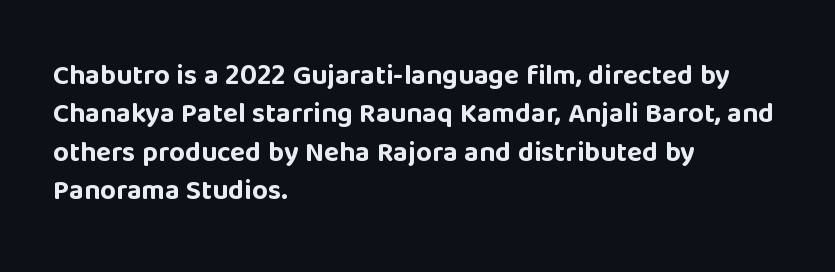
The image shows 28 px bold sans-serif type, upright; set left-aligned, normal line spacing (1.37x), normal letter spacing, not underlined; low stroke contrast and a large x-height.
